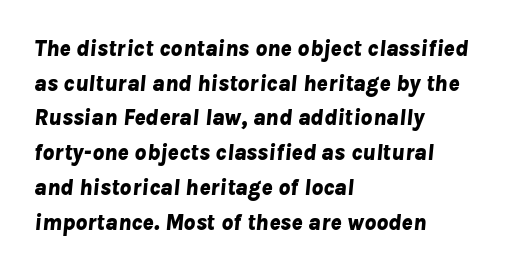
{"italic": "yes", "lean": "right", "slant_degrees": 8, "bold": "yes", "underline": "no", "align": "left", "line_spacing": "normal", "line_spacing_ratio": 1.51, "letter_spacing": "normal", "letter_spacing_em": 0.0, "glyph_px": 23}
